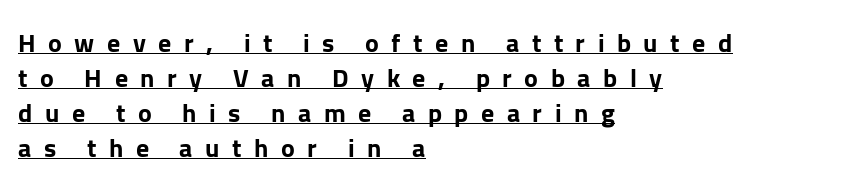
Q: Is the text bold? A: Yes.
Q: Is the text italic (slanted)? A: No, it is upright.
Q: Is the text underlined? A: Yes.
Q: How is the paragraph aligned? A: Left-aligned.
Q: Is the spacing between letters normal or unusually wide? A: Unusually wide.
Q: Is the spacing between lines tight, normal or loose? A: Normal.
